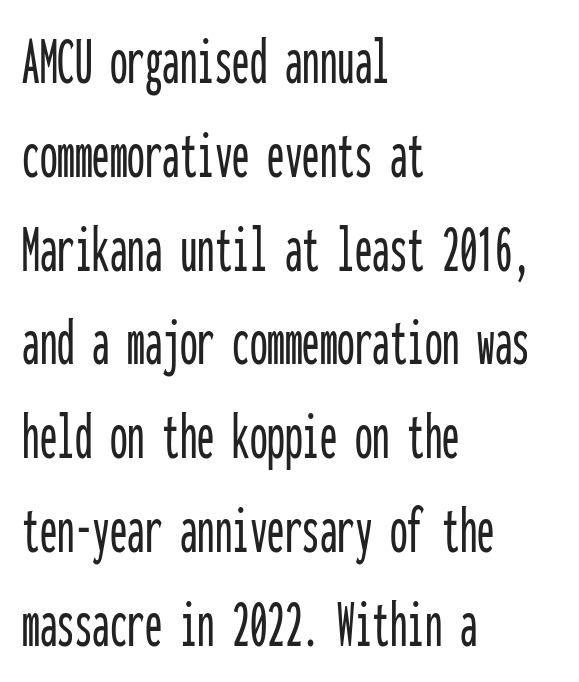
{"serif": "no", "italic": "no", "width": "condensed", "stroke_contrast": "low", "x_height": "medium", "monospaced": "yes", "underline": "no", "align": "left", "line_spacing": "normal", "line_spacing_ratio": 1.34, "letter_spacing": "normal", "letter_spacing_em": 0.0, "glyph_px": 70}
